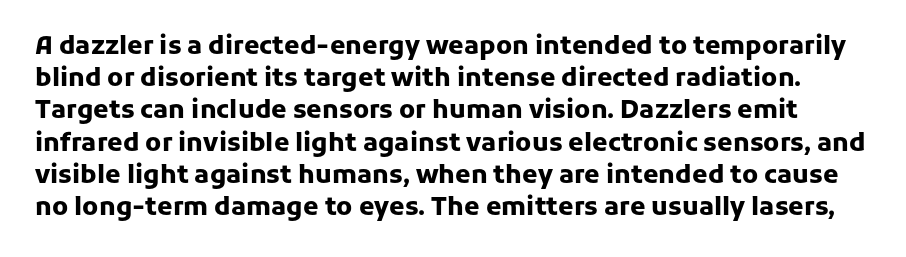
Does the weight exceed regular? Yes, all the way to bold. The passage shown is not underscored anywhere. Vertically, the passage feels balanced, rows spaced as you'd expect. Characters follow at the spacing the type designer built in. In terms of posture, this sample is upright.
